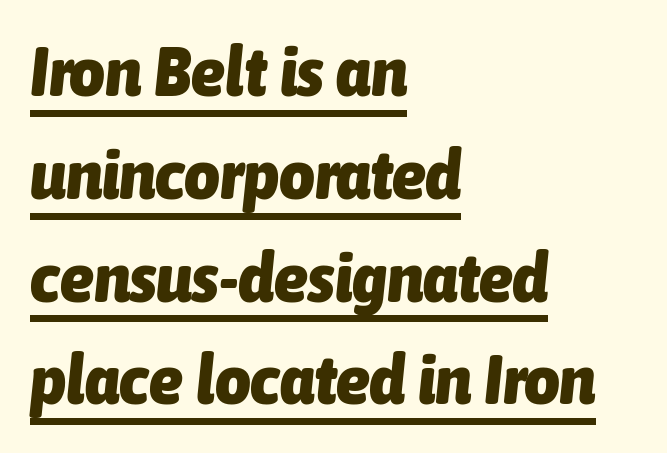
{"italic": "yes", "lean": "right", "slant_degrees": 6, "bold": "yes", "weight": "heavy", "width": "condensed", "stroke_contrast": "low", "x_height": "medium", "monospaced": "no", "underline": "yes", "align": "left", "line_spacing": "normal", "line_spacing_ratio": 1.49, "letter_spacing": "normal", "letter_spacing_em": 0.0, "glyph_px": 69}
